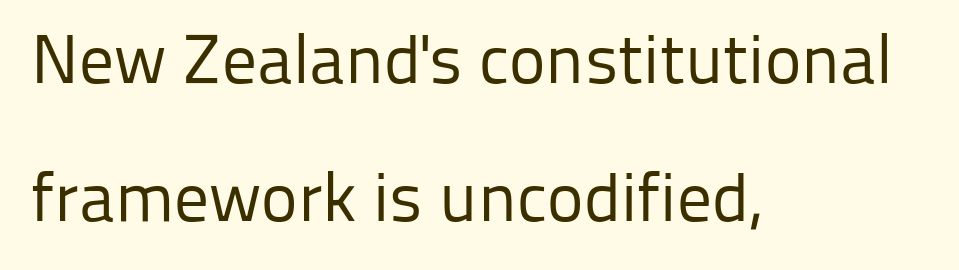
Descender tails drop into unmarked territory. Short and long lines alike share a common starting point at left. Inter-character spacing is left at the font's built-in metrics. The font family rendered here belongs to the sans-serif group. Note the varied advance widths — an 'i' is clearly narrower than an 'm'.
